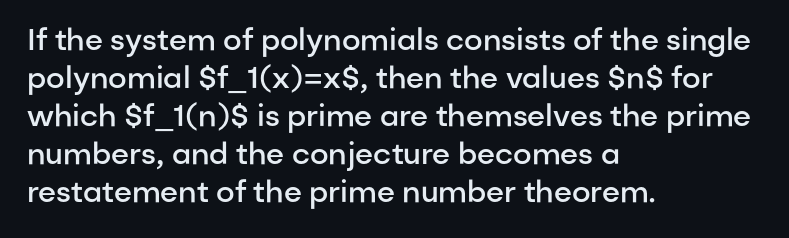
Q: Is the text bold? A: Semi-bold.
Q: Is the text italic (slanted)? A: No, it is upright.
Q: Is the typeface a serif or a sans-serif typeface? A: Sans-serif.
Q: Is the text underlined? A: No.
Q: How is the paragraph aligned? A: Left-aligned.
Q: Is the spacing between letters normal or unusually wide? A: Normal.
Q: Is the spacing between lines tight, normal or loose? A: Normal.
Q: Width (condensed, normal, or wide)? A: Normal.
Q: Stroke contrast? A: Low.
Q: x-height? A: Medium.
Q: Monospaced? A: No.
